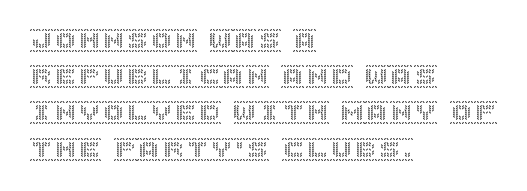
The image shows 24 px text type, upright; set left-aligned, normal line spacing (1.51x), normal letter spacing, not underlined.
